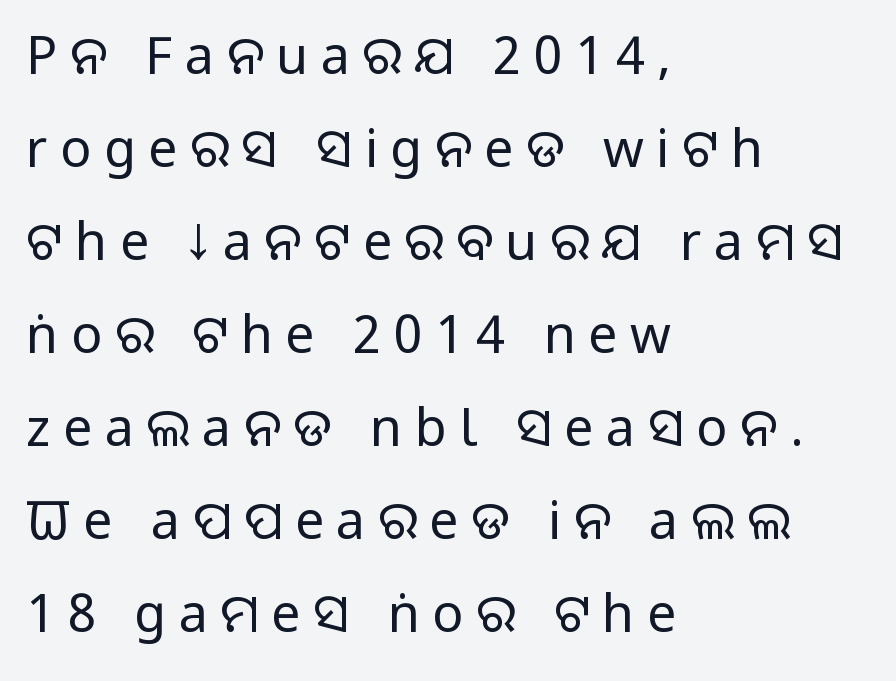
The image shows 52 px regular-weight sans-serif type, upright; set left-aligned, line spacing 1.79x, unusually wide letter spacing (+0.24 em), not underlined; low stroke contrast and a large x-height.
